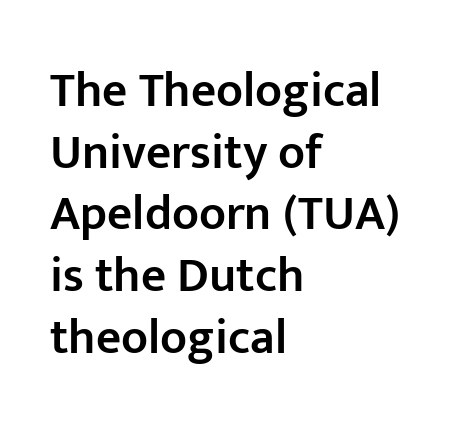
Posture: upright roman. This rendering uses left alignment, leaving the right contour irregular. The vertical gap from one line to the next is medium. Emphasis by weight is partial: semibold.
